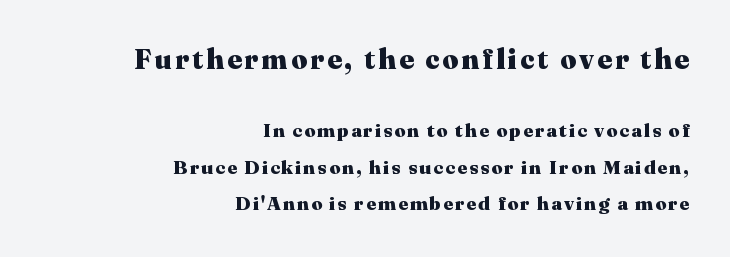
The image shows 28 px heavy serif type, upright; set right-aligned, loose line spacing (1.94x), not underlined; the first (top) block is 1.47x larger; medium stroke contrast and a medium x-height.
